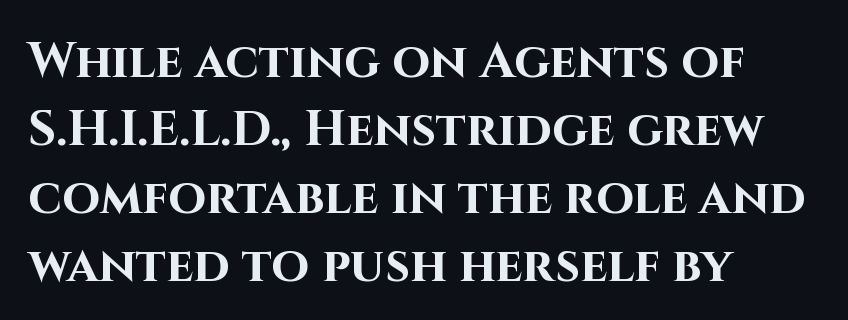
This sample uses a sans-serif face. Horizontal alignment here is leftward, the default for most running prose. A roman cut, with each character standing at attention. Each new line begins a customary step beneath the previous one.
